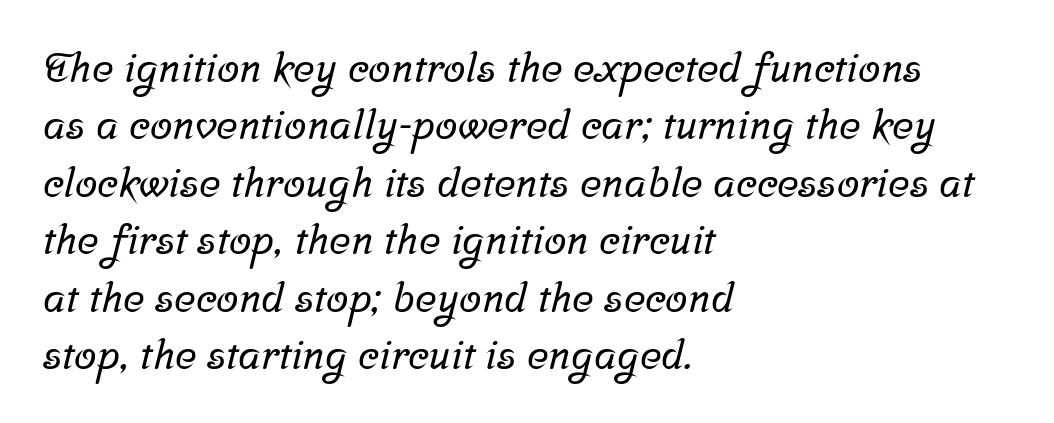
Q: Is the text underlined? A: No.
Q: How is the paragraph aligned? A: Left-aligned.
Q: Is the spacing between letters normal or unusually wide? A: Normal.
Q: Is the spacing between lines tight, normal or loose? A: Normal.
Q: Width (condensed, normal, or wide)? A: Normal.
Q: Stroke contrast? A: Low.
Q: x-height? A: Medium.
Q: Monospaced? A: No.
